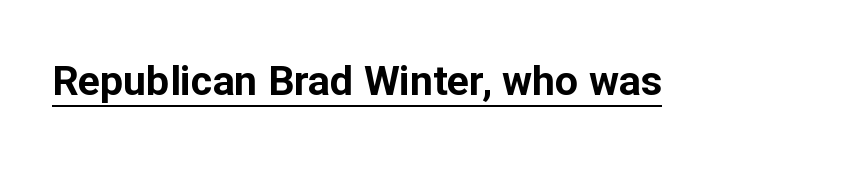
{"serif": "no", "italic": "no", "bold": "yes", "weight": "bold", "width": "normal", "stroke_contrast": "low", "x_height": "medium", "monospaced": "no", "underline": "yes", "letter_spacing": "normal", "letter_spacing_em": 0.0, "glyph_px": 41}
